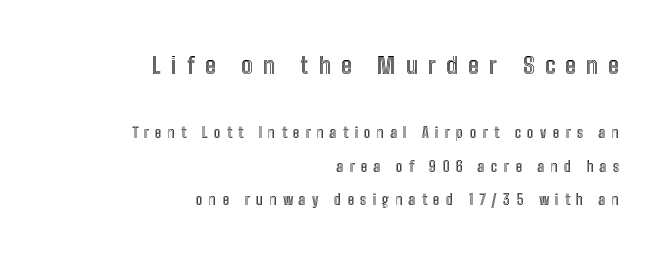
{"italic": "no", "underline": "no", "align": "right", "line_spacing": "loose", "line_spacing_ratio": 2.39, "letter_spacing": "wide", "letter_spacing_em": 0.45, "larger_block": "first", "size_ratio": 1.64, "glyph_px": 23}
